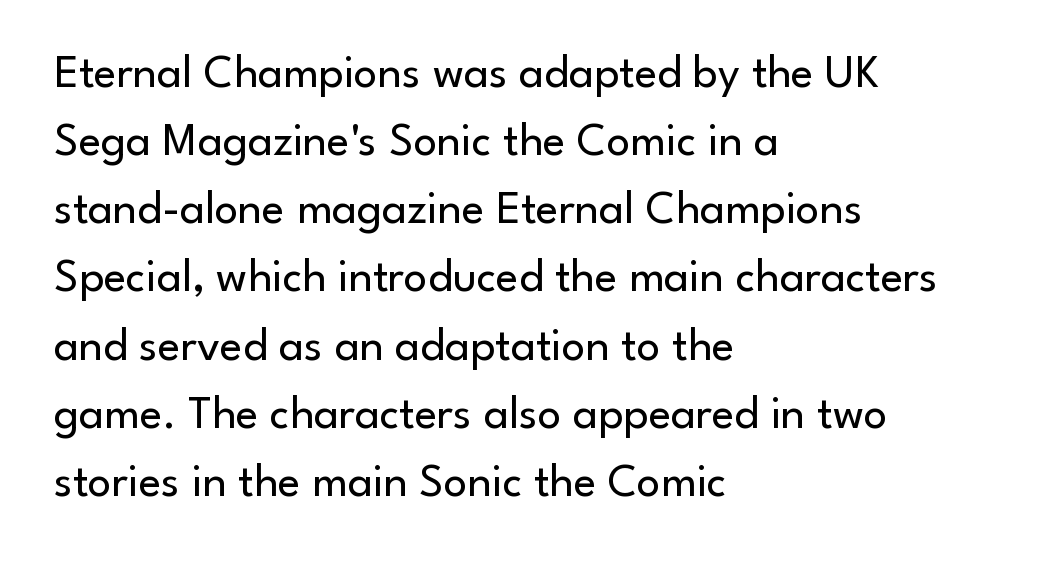
Q: Is the text bold? A: No.
Q: Is the text italic (slanted)? A: No, it is upright.
Q: Is the typeface a serif or a sans-serif typeface? A: Sans-serif.
Q: Is the text underlined? A: No.
Q: How is the paragraph aligned? A: Left-aligned.
Q: Is the spacing between letters normal or unusually wide? A: Normal.
Q: Is the spacing between lines tight, normal or loose? A: Normal.
Q: Width (condensed, normal, or wide)? A: Normal.
Q: Stroke contrast? A: Low.
Q: x-height? A: Small.
Q: Monospaced? A: No.
